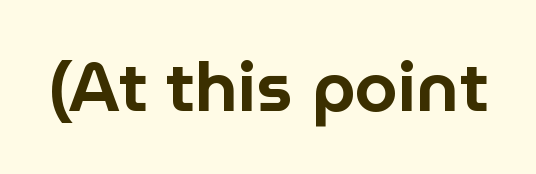
Q: Is the text italic (slanted)? A: No, it is upright.
Q: Is the typeface a serif or a sans-serif typeface? A: Sans-serif.
Q: Is the text underlined? A: No.
Q: Is the spacing between letters normal or unusually wide? A: Normal.
Q: Width (condensed, normal, or wide)? A: Normal.
Q: Stroke contrast? A: Low.
Q: x-height? A: Medium.
Q: Monospaced? A: No.
